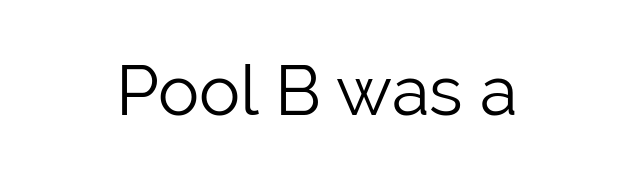
Q: Is the text bold? A: No.
Q: Is the text italic (slanted)? A: No, it is upright.
Q: Is the typeface a serif or a sans-serif typeface? A: Sans-serif.
Q: Is the text underlined? A: No.
Q: Is the spacing between letters normal or unusually wide? A: Normal.
Q: Width (condensed, normal, or wide)? A: Normal.
Q: Stroke contrast? A: Low.
Q: x-height? A: Medium.
Q: Monospaced? A: No.
